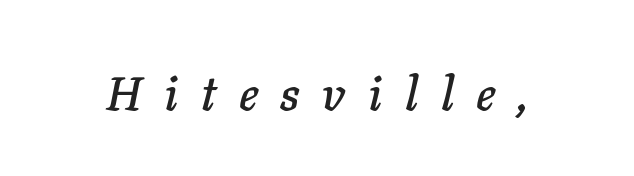
{"italic": "yes", "lean": "right", "slant_degrees": 11, "width": "normal", "stroke_contrast": "low", "x_height": "medium", "monospaced": "no", "underline": "no", "letter_spacing": "wide", "letter_spacing_em": 0.47, "glyph_px": 48}
